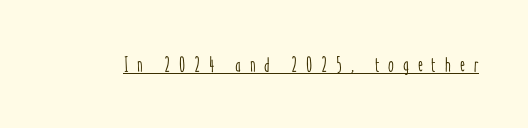
{"italic": "no", "underline": "yes", "letter_spacing": "wide", "letter_spacing_em": 0.42, "glyph_px": 21}
